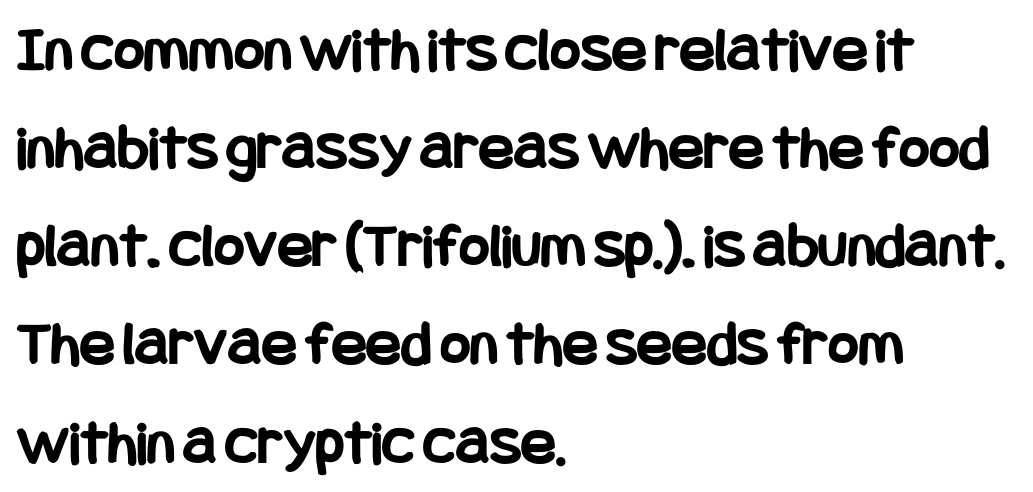
A student would call this left alignment; a typographer would say flush left, rag right. Anything drawn beneath the words? Only blank space. A typesetter would mark this as roman, not italic. The strokes are fattened all the way to bold. Observe the ordinary spacing: letters are neighbours, not strangers. If you measured baseline to baseline, you'd find a middling distance.
